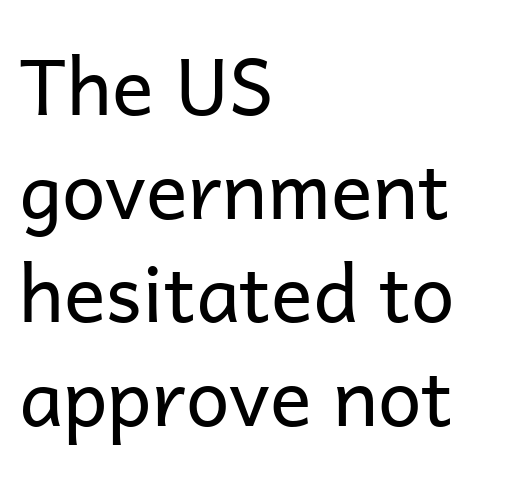
Q: Is the text bold? A: No.
Q: Is the text italic (slanted)? A: No, it is upright.
Q: Is the typeface a serif or a sans-serif typeface? A: Sans-serif.
Q: Is the text underlined? A: No.
Q: How is the paragraph aligned? A: Left-aligned.
Q: Is the spacing between letters normal or unusually wide? A: Normal.
Q: Is the spacing between lines tight, normal or loose? A: Normal.
Q: Width (condensed, normal, or wide)? A: Normal.
Q: Stroke contrast? A: Low.
Q: x-height? A: Medium.
Q: Monospaced? A: No.
